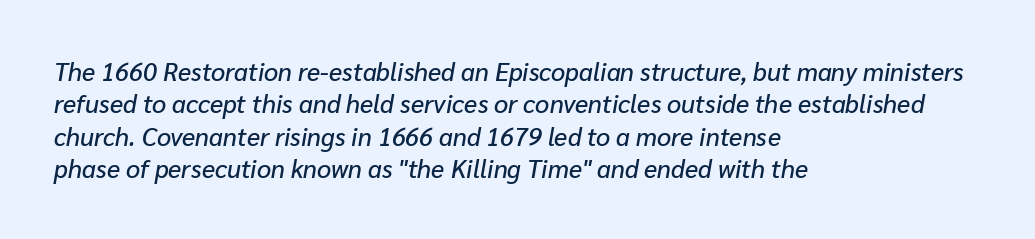
Q: Is the text italic (slanted)? A: Yes, it leans right by about 10 degrees.
Q: Is the text underlined? A: No.
Q: How is the paragraph aligned? A: Left-aligned.
Q: Is the spacing between letters normal or unusually wide? A: Normal.
Q: Is the spacing between lines tight, normal or loose? A: Normal.
